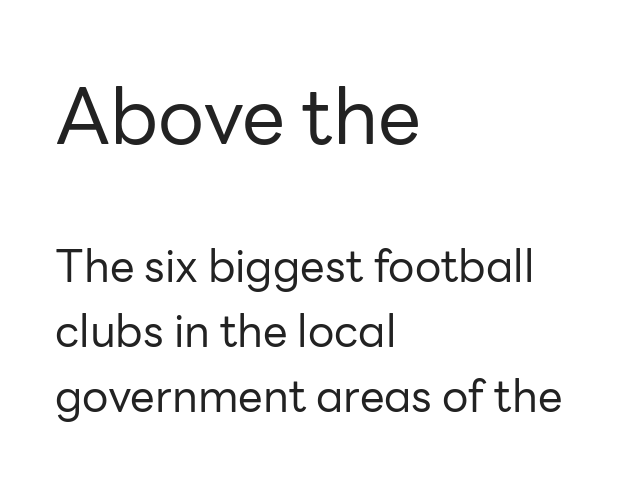
Q: Is the text bold? A: No.
Q: Is the text italic (slanted)? A: No, it is upright.
Q: Is the typeface a serif or a sans-serif typeface? A: Sans-serif.
Q: Is the text underlined? A: No.
Q: How is the paragraph aligned? A: Left-aligned.
Q: Is the spacing between letters normal or unusually wide? A: Normal.
Q: Is the spacing between lines tight, normal or loose? A: Normal.
Q: Which block of text is set in a larger size, the first (top) or the second (bottom)? A: The first (top) one.
Q: Width (condensed, normal, or wide)? A: Normal.
Q: Stroke contrast? A: Low.
Q: x-height? A: Medium.
Q: Monospaced? A: No.
